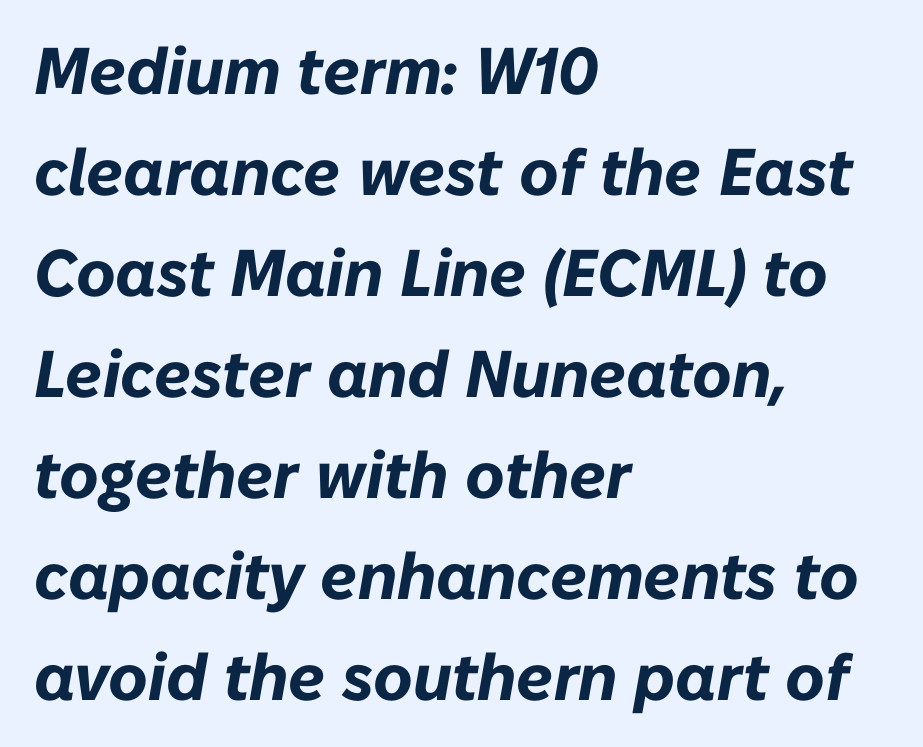
{"italic": "yes", "lean": "right", "slant_degrees": 10, "bold": "yes", "weight": "bold", "width": "normal", "stroke_contrast": "low", "x_height": "medium", "monospaced": "no", "underline": "no", "align": "left", "line_spacing": "normal", "line_spacing_ratio": 1.53, "letter_spacing": "normal", "letter_spacing_em": 0.0, "glyph_px": 66}
